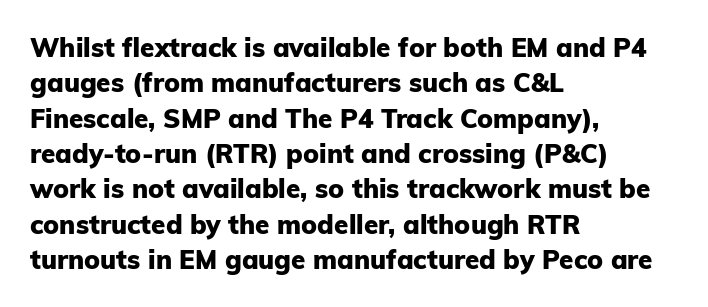
Q: Is the text bold? A: Yes.
Q: Is the text italic (slanted)? A: No, it is upright.
Q: Is the text underlined? A: No.
Q: How is the paragraph aligned? A: Left-aligned.
Q: Is the spacing between letters normal or unusually wide? A: Normal.
Q: Is the spacing between lines tight, normal or loose? A: Normal.
